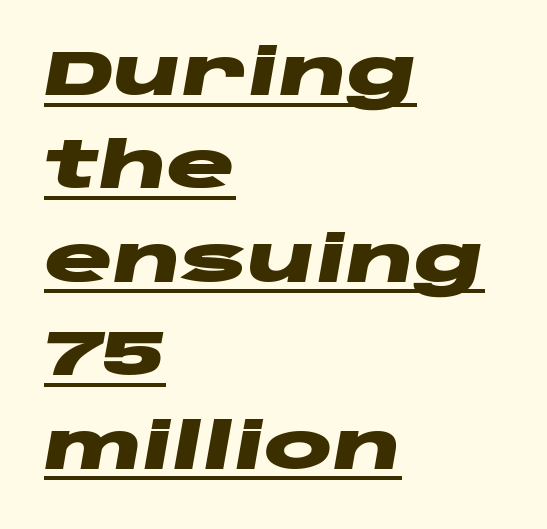
Q: Is the text bold? A: Yes.
Q: Is the text italic (slanted)? A: Yes, it leans right by about 10 degrees.
Q: Is the text underlined? A: Yes.
Q: How is the paragraph aligned? A: Left-aligned.
Q: Is the spacing between letters normal or unusually wide? A: Normal.
Q: Is the spacing between lines tight, normal or loose? A: Normal.
Q: Width (condensed, normal, or wide)? A: Wide.
Q: Stroke contrast? A: Low.
Q: x-height? A: Large.
Q: Monospaced? A: No.
